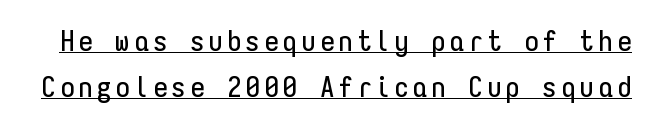
{"serif": "no", "italic": "no", "width": "condensed", "stroke_contrast": "low", "x_height": "medium", "monospaced": "yes", "underline": "yes", "line_spacing": "normal", "line_spacing_ratio": 1.57, "glyph_px": 29}
